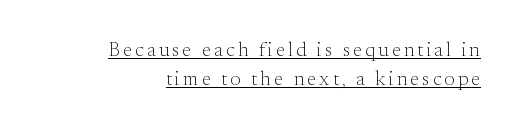
The image shows 20 px text type, upright; set right-aligned, normal line spacing (1.45x), underlined.
